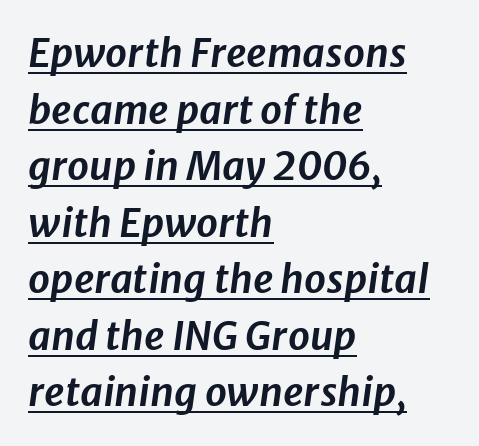
The image shows 39 px text type, italic (leaning right); set left-aligned, normal line spacing (1.45x), normal letter spacing, underlined; low stroke contrast and a medium x-height.
